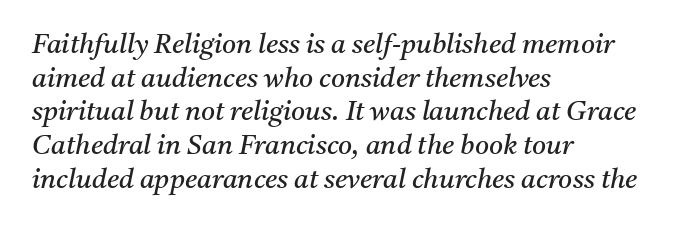
Q: Is the text bold? A: No.
Q: Is the text italic (slanted)? A: Yes, it leans right by about 11 degrees.
Q: Is the text underlined? A: No.
Q: How is the paragraph aligned? A: Left-aligned.
Q: Is the spacing between letters normal or unusually wide? A: Normal.
Q: Is the spacing between lines tight, normal or loose? A: Normal.
